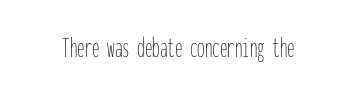
Q: Is the text bold? A: No.
Q: Is the text italic (slanted)? A: No, it is upright.
Q: Is the text underlined? A: No.
Q: Is the spacing between letters normal or unusually wide? A: Normal.
Q: Width (condensed, normal, or wide)? A: Condensed.
Q: Stroke contrast? A: Low.
Q: x-height? A: Medium.
Q: Monospaced? A: Yes.
